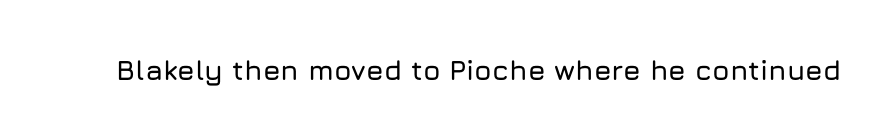
Q: Is the text italic (slanted)? A: No, it is upright.
Q: Is the typeface a serif or a sans-serif typeface? A: Sans-serif.
Q: Is the text underlined? A: No.
Q: Is the spacing between letters normal or unusually wide? A: Normal.
Q: Width (condensed, normal, or wide)? A: Normal.
Q: Stroke contrast? A: Low.
Q: x-height? A: Medium.
Q: Monospaced? A: No.
